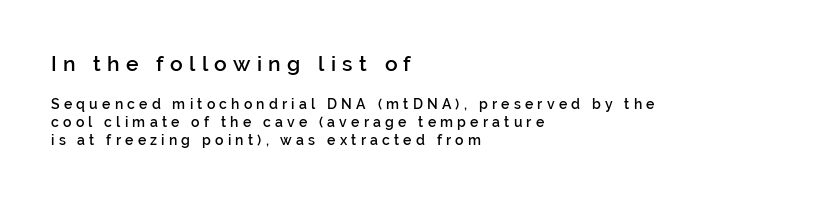
{"italic": "no", "bold": "semi", "underline": "no", "align": "left", "line_spacing": "normal", "line_spacing_ratio": 1.28, "letter_spacing": "wide", "letter_spacing_em": 0.3, "larger_block": "first", "size_ratio": 1.5, "glyph_px": 21}
